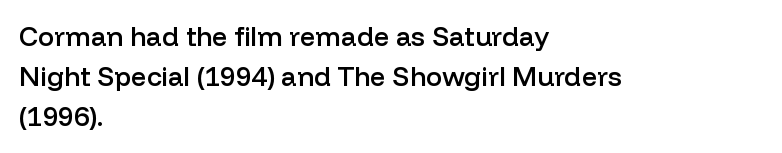
The paragraph has a hard left edge and a soft right edge. Nobody drew a line under any word here. Notice how descenders clear the ascenders below comfortably — that's standard leading. Its strokes are somewhat broadened, the hallmark of semibold type. The axis of the letterforms is exactly vertical. The letterforms sit shoulder to shoulder at normal distance.
